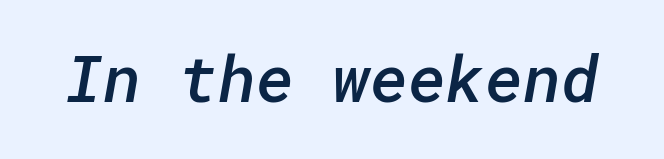
Q: Is the text bold? A: Semi-bold.
Q: Is the typeface a serif or a sans-serif typeface? A: Sans-serif.
Q: Is the text underlined? A: No.
Q: Is the spacing between letters normal or unusually wide? A: Normal.
Q: Width (condensed, normal, or wide)? A: Normal.
Q: Stroke contrast? A: Low.
Q: x-height? A: Medium.
